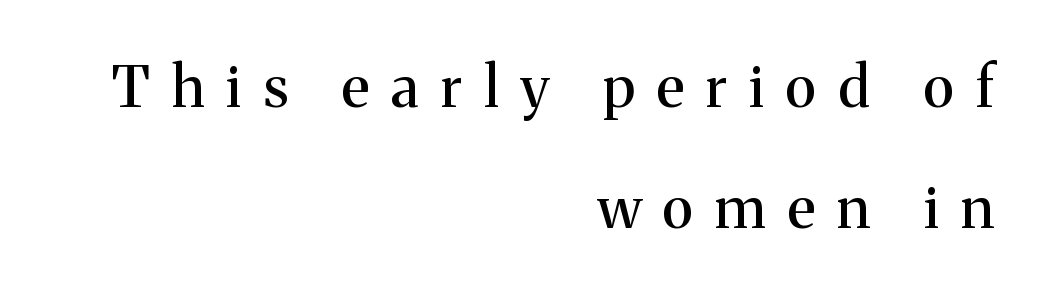
The image shows 57 px serif type, upright; set right-aligned, loose line spacing (2.12x), unusually wide letter spacing (+0.39 em), not underlined; medium stroke contrast and a medium x-height.
